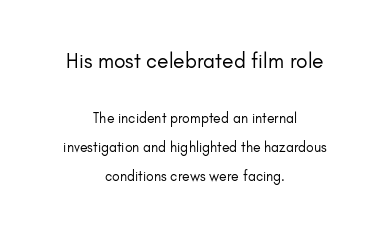
{"italic": "no", "bold": "no", "underline": "no", "align": "center", "line_spacing": "loose", "line_spacing_ratio": 2.09, "letter_spacing": "normal", "letter_spacing_em": 0.0, "larger_block": "first", "size_ratio": 1.5, "glyph_px": 21}
